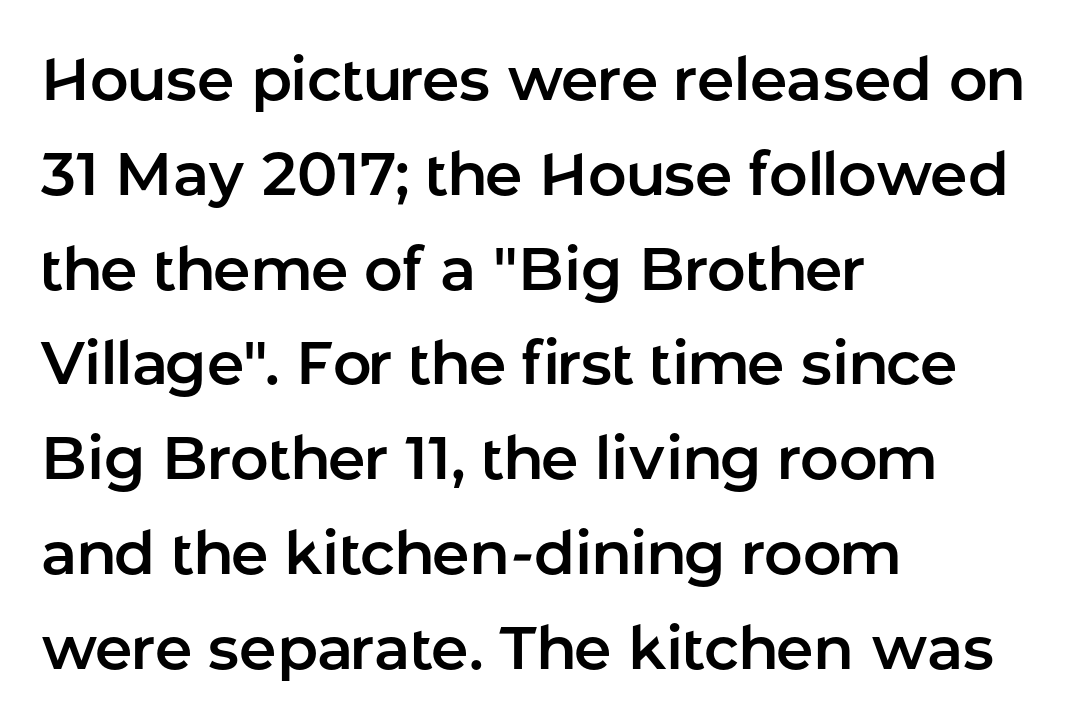
A normal amount of white space separates one row of letters from the next. Plain, unruled lines of type. The letters carry no serifs — their stems end cleanly without finishing strokes. The letters stand upright; this is a roman face.
